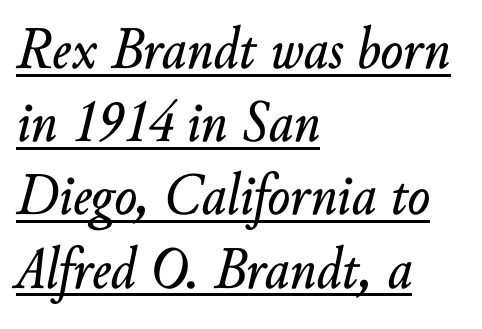
The words here are underlined. The letterforms sit shoulder to shoulder at normal distance. Do the characters align in a grid? No, the font is proportional. You can tell it's italic because the verticals aren't actually vertical. Horizontally, the lines are justified to the leading edge only.
